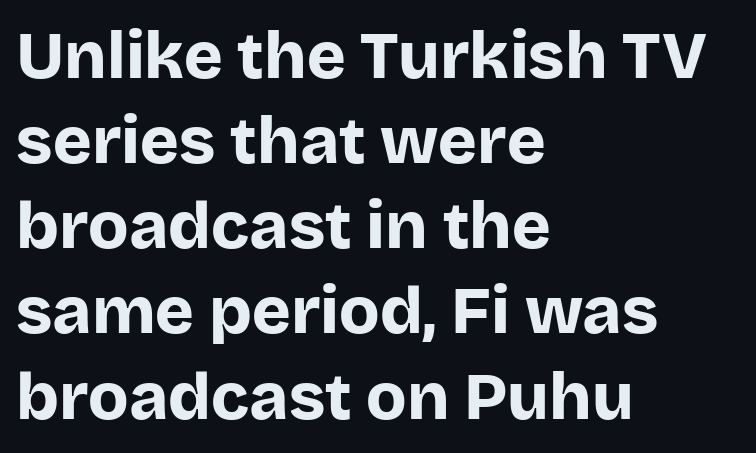
Q: Is the text bold? A: Yes.
Q: Is the text italic (slanted)? A: No, it is upright.
Q: Is the typeface a serif or a sans-serif typeface? A: Sans-serif.
Q: Is the text underlined? A: No.
Q: How is the paragraph aligned? A: Left-aligned.
Q: Is the spacing between letters normal or unusually wide? A: Normal.
Q: Is the spacing between lines tight, normal or loose? A: Normal.
Q: Width (condensed, normal, or wide)? A: Normal.
Q: Stroke contrast? A: Low.
Q: x-height? A: Large.
Q: Monospaced? A: No.
